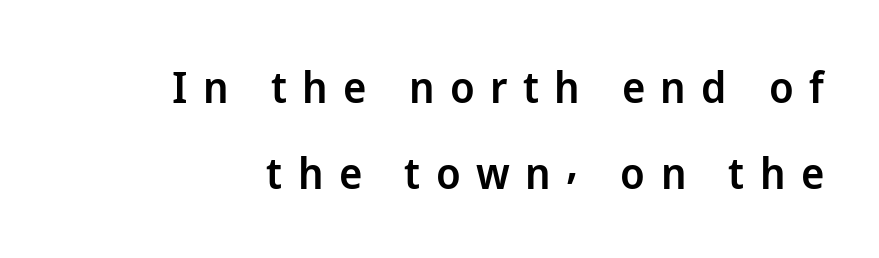
Nothing sits at the stroke ends, so this counts as sans-serif. Each letter keeps its own natural width here, so spacing adapts to shape. The passage shown is not underscored anywhere. The line texture is sparse and dotted thanks to wide tracking. The specimen reads as upright at a glance. The passage shown is semibold, sitting just below true bold.
